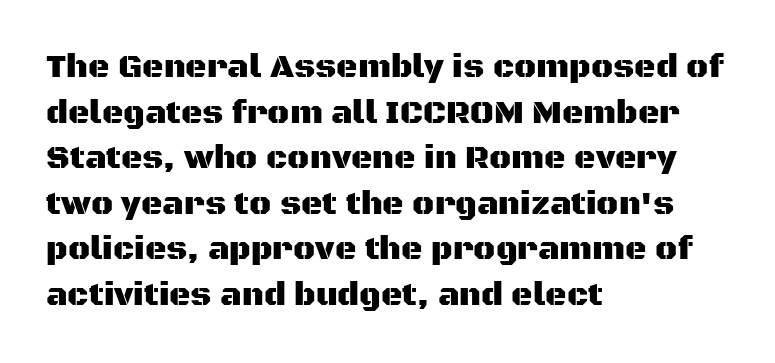
The image shows 33 px sans-serif type, upright; set left-aligned, normal line spacing (1.38x), normal letter spacing, not underlined; medium stroke contrast and a large x-height.
